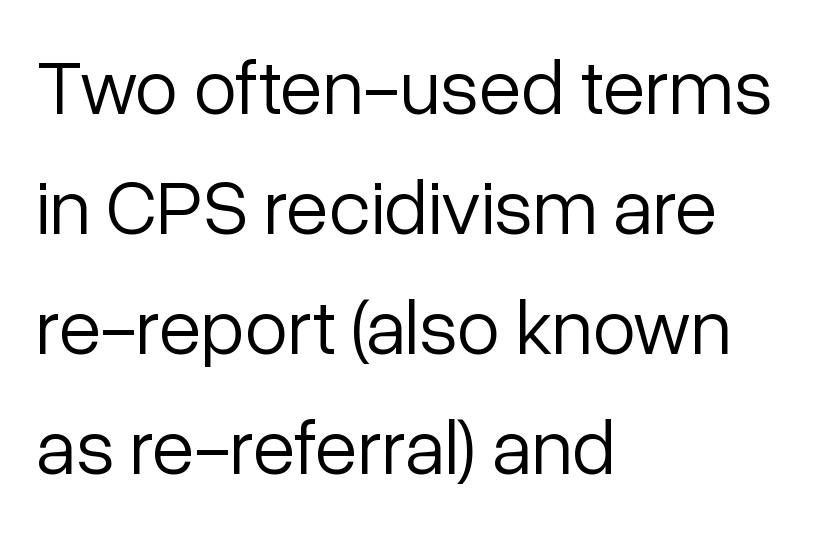
Layout note: lines flush left. Style check: upright. Each word holds together tightly as a unit, with standard inter-letter gaps. Baseline-to-baseline distance is the conventional proportion of letter height. A light-to-regular cut is what we see here.
